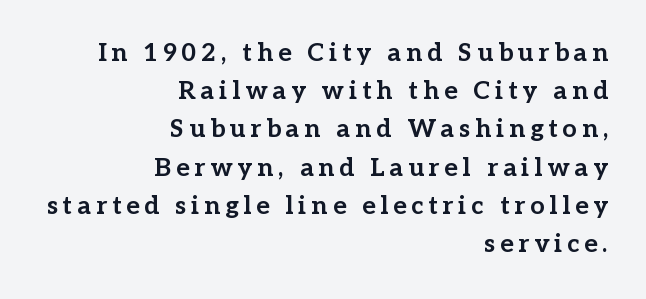
Q: Is the text bold? A: Yes.
Q: Is the text italic (slanted)? A: No, it is upright.
Q: Is the text underlined? A: No.
Q: How is the paragraph aligned? A: Right-aligned.
Q: Is the spacing between letters normal or unusually wide? A: Unusually wide.
Q: Is the spacing between lines tight, normal or loose? A: Normal.
